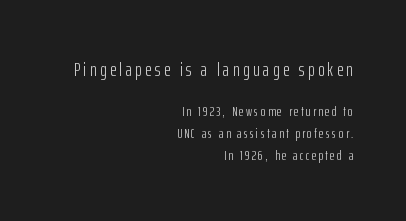
The image shows 20 px text type, upright; set right-aligned, normal line spacing (1.57x), not underlined; the first (top) block is 1.43x larger.
